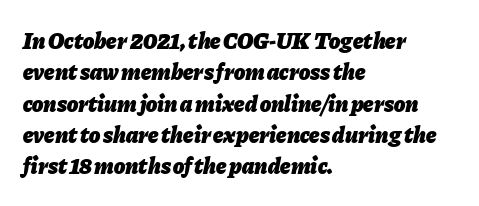
{"italic": "yes", "lean": "right", "slant_degrees": 11, "bold": "yes", "underline": "no", "align": "left", "line_spacing": "normal", "line_spacing_ratio": 1.36, "letter_spacing": "normal", "letter_spacing_em": 0.0, "glyph_px": 23}
